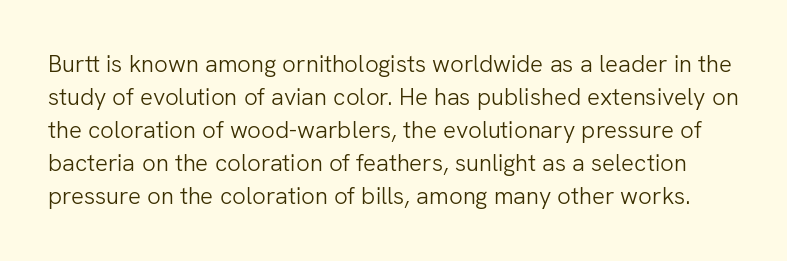
{"italic": "no", "bold": "no", "underline": "no", "line_spacing": "normal", "line_spacing_ratio": 1.38, "letter_spacing": "normal", "letter_spacing_em": 0.0, "glyph_px": 24}
